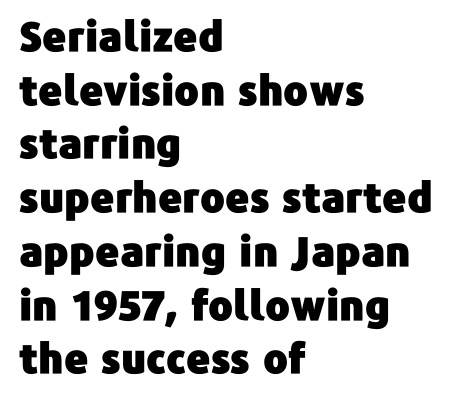
Q: Is the text italic (slanted)? A: No, it is upright.
Q: Is the typeface a serif or a sans-serif typeface? A: Sans-serif.
Q: Is the text underlined? A: No.
Q: How is the paragraph aligned? A: Left-aligned.
Q: Is the spacing between letters normal or unusually wide? A: Normal.
Q: Is the spacing between lines tight, normal or loose? A: Normal.
Q: Width (condensed, normal, or wide)? A: Normal.
Q: Stroke contrast? A: Low.
Q: x-height? A: Medium.
Q: Monospaced? A: No.
